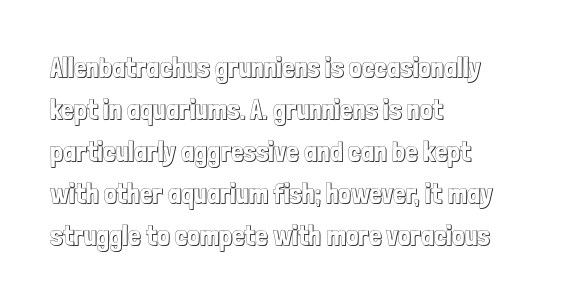
{"italic": "no", "width": "condensed", "x_height": "medium", "monospaced": "no", "underline": "no", "align": "left", "line_spacing": "normal", "line_spacing_ratio": 1.5, "letter_spacing": "normal", "letter_spacing_em": 0.0, "glyph_px": 28}
